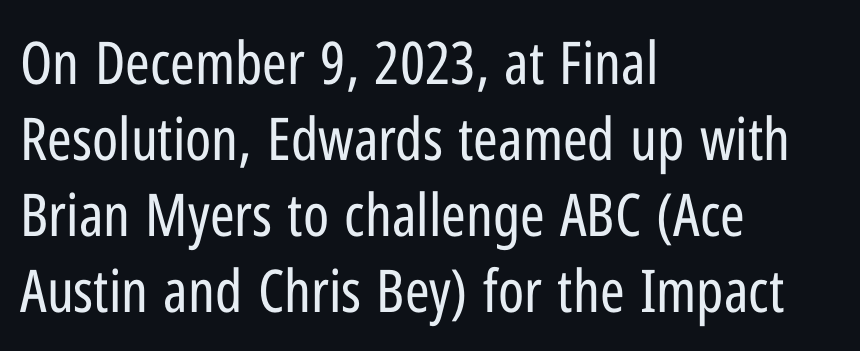
Caption: face not bold, strokes unweighted. A classic flush-left, rag-right setting is used for this passage. Check under the words: just untouched page. A typesetter would call this leading conventional body-copy spacing.
